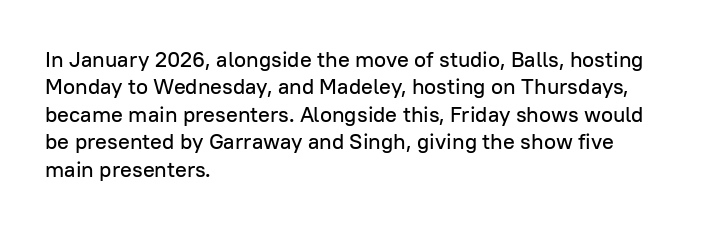
Q: Is the text italic (slanted)? A: No, it is upright.
Q: Is the text underlined? A: No.
Q: How is the paragraph aligned? A: Left-aligned.
Q: Is the spacing between letters normal or unusually wide? A: Normal.
Q: Is the spacing between lines tight, normal or loose? A: Normal.
